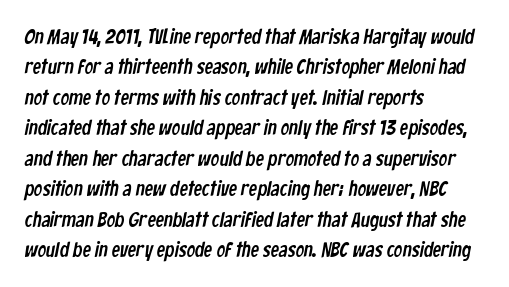
The image shows 21 px text type; set left-aligned, normal line spacing (1.45x), normal letter spacing, not underlined.
